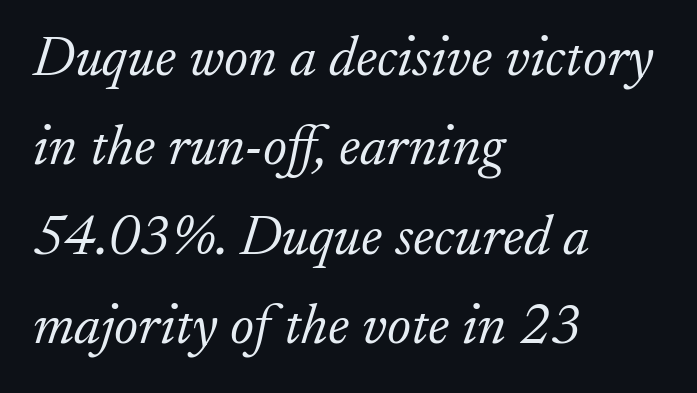
Q: Is the text bold? A: No.
Q: Is the text italic (slanted)? A: Yes, it leans right by about 17 degrees.
Q: Is the typeface a serif or a sans-serif typeface? A: Serif.
Q: Is the text underlined? A: No.
Q: How is the paragraph aligned? A: Left-aligned.
Q: Is the spacing between letters normal or unusually wide? A: Normal.
Q: Is the spacing between lines tight, normal or loose? A: Normal.
Q: Width (condensed, normal, or wide)? A: Normal.
Q: Stroke contrast? A: Low.
Q: x-height? A: Small.
Q: Monospaced? A: No.
